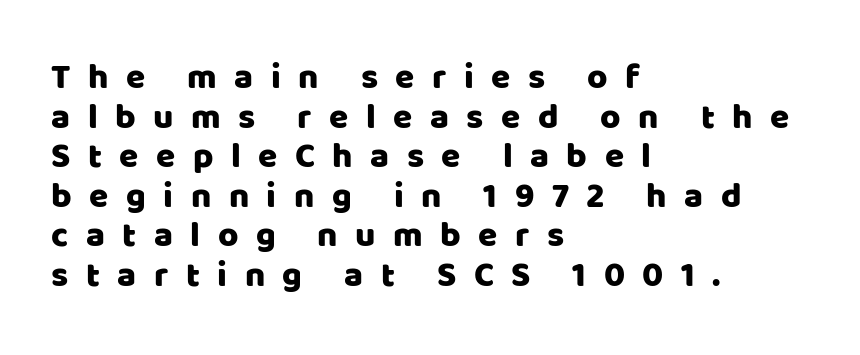
{"serif": "no", "italic": "no", "width": "normal", "stroke_contrast": "low", "x_height": "large", "monospaced": "no", "underline": "no", "align": "left", "line_spacing": "tight", "line_spacing_ratio": 1.13, "letter_spacing": "wide", "letter_spacing_em": 0.5, "glyph_px": 35}
